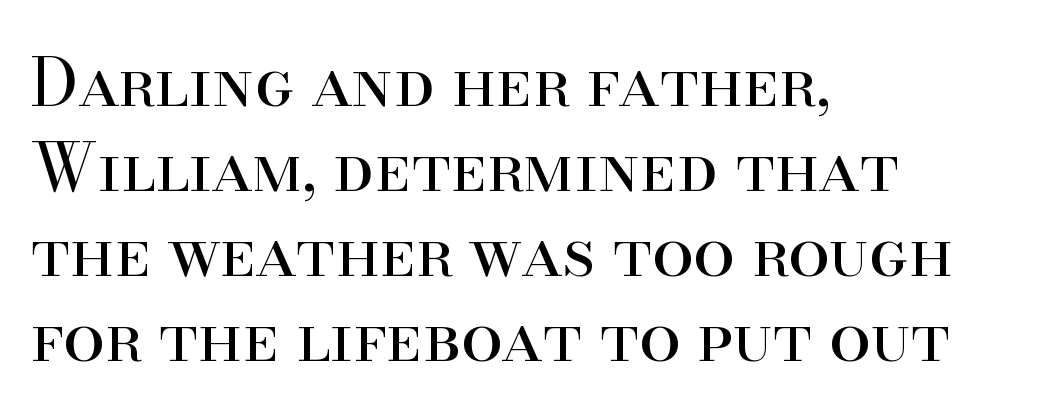
The image shows 67 px regular-weight serif type, upright; set left-aligned, normal line spacing (1.27x), normal letter spacing, not underlined; high stroke contrast and a small x-height.
